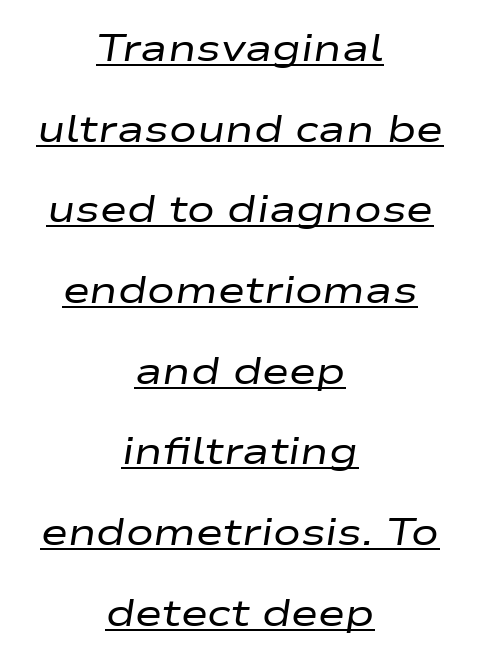
{"italic": "yes", "lean": "right", "slant_degrees": 9, "bold": "no", "weight": "regular", "width": "wide", "stroke_contrast": "low", "x_height": "medium", "monospaced": "no", "underline": "yes", "align": "center", "line_spacing": "loose", "line_spacing_ratio": 2.18, "letter_spacing": "normal", "letter_spacing_em": 0.0, "glyph_px": 37}
